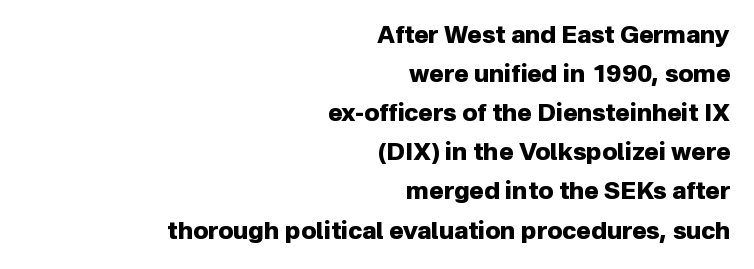
The image shows 24 px bold type, upright; set right-aligned, normal line spacing (1.63x), normal letter spacing, not underlined.
